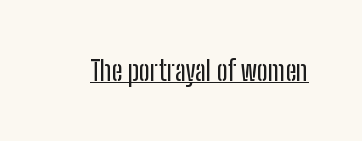
{"italic": "no", "underline": "yes", "letter_spacing": "normal", "letter_spacing_em": 0.0, "glyph_px": 27}
